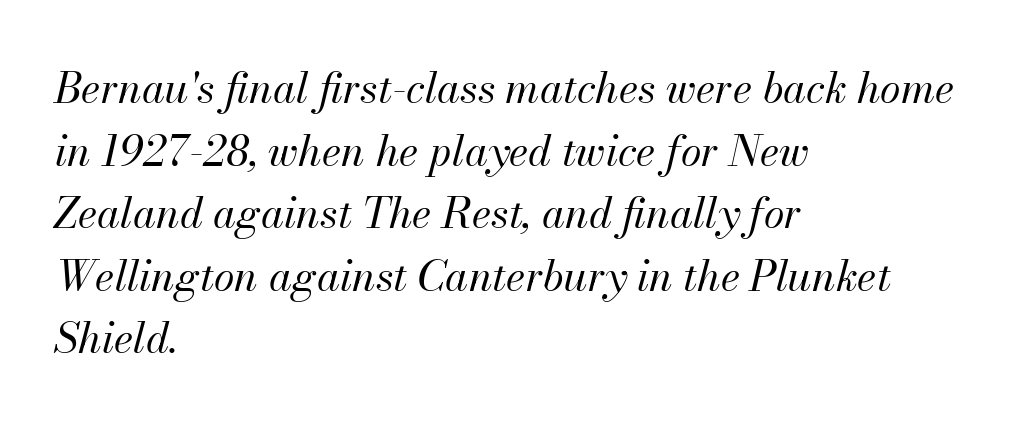
The image shows 42 px regular-weight type, italic (leaning right); set left-aligned, normal line spacing (1.49x), normal letter spacing, not underlined; medium stroke contrast and a small x-height.
